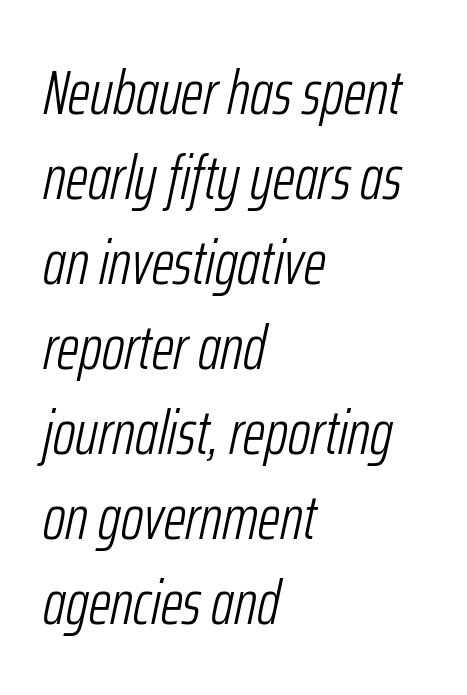
Q: Is the text bold? A: No.
Q: Is the text italic (slanted)? A: Yes, it leans right by about 12 degrees.
Q: Is the text underlined? A: No.
Q: How is the paragraph aligned? A: Left-aligned.
Q: Is the spacing between letters normal or unusually wide? A: Normal.
Q: Is the spacing between lines tight, normal or loose? A: Normal.
Q: Width (condensed, normal, or wide)? A: Condensed.
Q: Stroke contrast? A: Low.
Q: x-height? A: Medium.
Q: Monospaced? A: No.
